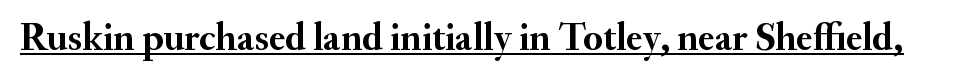
{"serif": "yes", "italic": "no", "bold": "yes", "weight": "semibold", "width": "normal", "stroke_contrast": "medium", "x_height": "small", "monospaced": "no", "underline": "yes", "letter_spacing": "normal", "letter_spacing_em": 0.0, "glyph_px": 39}
